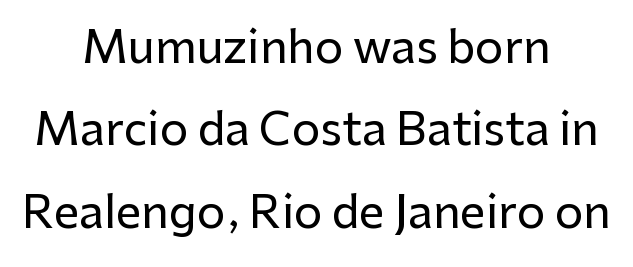
{"serif": "no", "italic": "no", "width": "normal", "stroke_contrast": "low", "x_height": "medium", "monospaced": "no", "underline": "no", "align": "center", "line_spacing_ratio": 1.83, "letter_spacing": "normal", "letter_spacing_em": 0.0, "glyph_px": 45}
